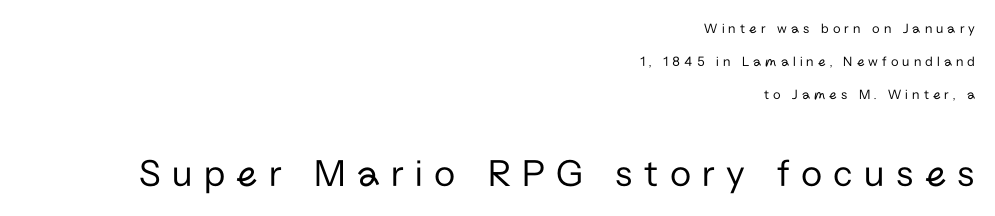
Q: Is the text bold? A: No.
Q: Is the text italic (slanted)? A: No, it is upright.
Q: Is the typeface a serif or a sans-serif typeface? A: Sans-serif.
Q: Is the text underlined? A: No.
Q: How is the paragraph aligned? A: Right-aligned.
Q: Is the spacing between letters normal or unusually wide? A: Unusually wide.
Q: Is the spacing between lines tight, normal or loose? A: Loose.
Q: Which block of text is set in a larger size, the first (top) or the second (bottom)? A: The second (bottom) one.
Q: Width (condensed, normal, or wide)? A: Normal.
Q: Stroke contrast? A: Low.
Q: x-height? A: Medium.
Q: Monospaced? A: No.
